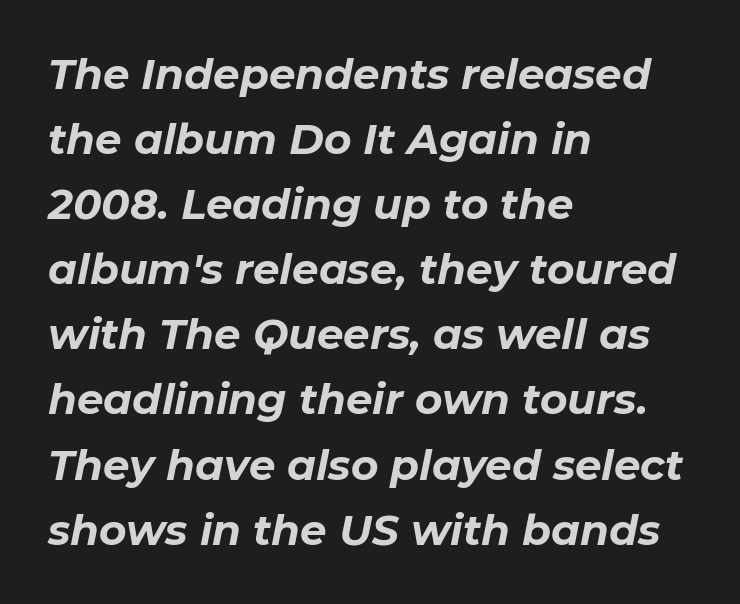
Q: Is the text bold? A: Yes.
Q: Is the text italic (slanted)? A: Yes, it leans right by about 11 degrees.
Q: Is the text underlined? A: No.
Q: How is the paragraph aligned? A: Left-aligned.
Q: Is the spacing between letters normal or unusually wide? A: Normal.
Q: Is the spacing between lines tight, normal or loose? A: Normal.
Q: Width (condensed, normal, or wide)? A: Normal.
Q: Stroke contrast? A: Low.
Q: x-height? A: Medium.
Q: Monospaced? A: No.
